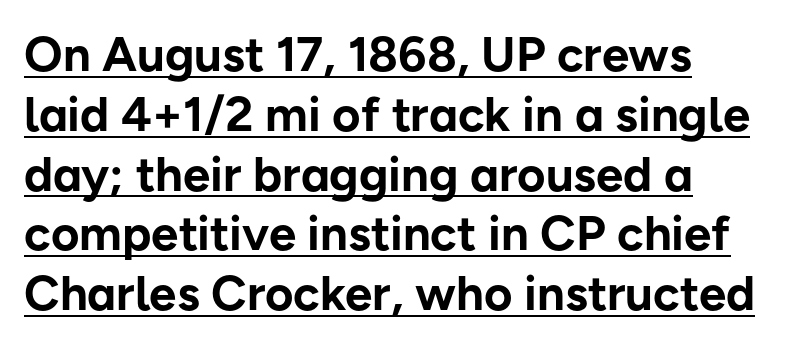
A typesetter would call this proportional, since set widths differ per character. Examine the stroke ends and you'll find no serifs. Default kerning and tracking; the words read as compact shapes. The glyphs are accompanied by a horizontal stroke just below them.
